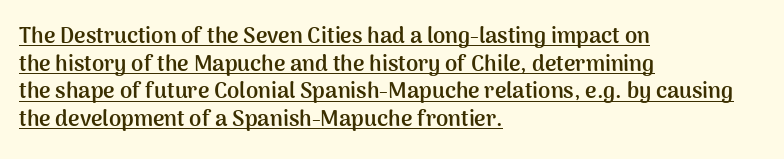
Q: Is the text bold? A: Yes.
Q: Is the text italic (slanted)? A: No, it is upright.
Q: Is the text underlined? A: Yes.
Q: How is the paragraph aligned? A: Left-aligned.
Q: Is the spacing between letters normal or unusually wide? A: Normal.
Q: Is the spacing between lines tight, normal or loose? A: Normal.
